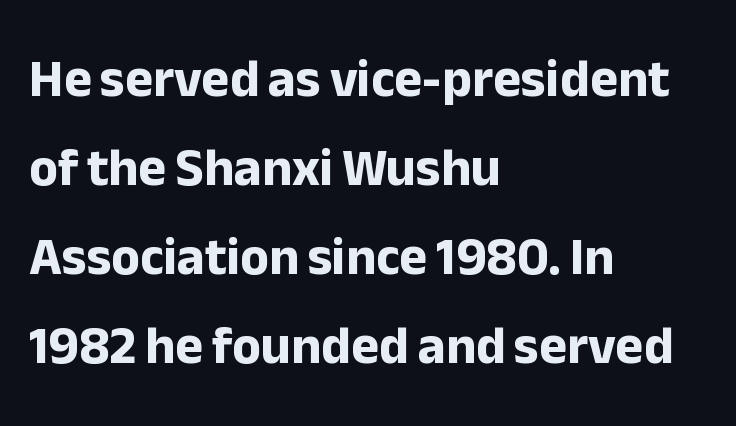
The image shows 53 px bold sans-serif type, upright; set left-aligned, normal line spacing (1.68x), normal letter spacing, not underlined; low stroke contrast and a medium x-height.
